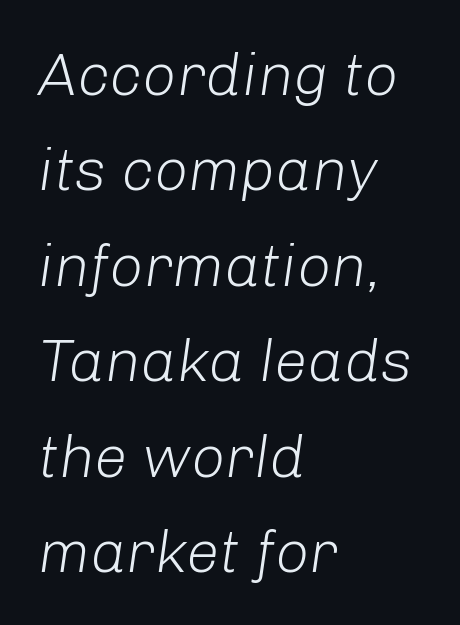
The image shows 60 px light type, italic (leaning right); set left-aligned, normal line spacing (1.59x), normal letter spacing, not underlined; low stroke contrast and a medium x-height.
